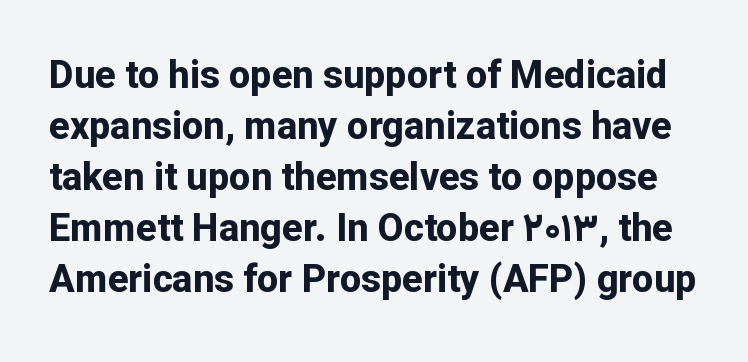
These lines are rendered in a variable-pitch font. You can tell from the bare stems that sans-serif type was used. The font is running at its bold setting. Words appear dense and cohesive because spacing is normal.
